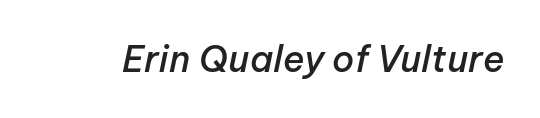
The image shows 36 px semibold type, italic (leaning right); set normal letter spacing, not underlined; low stroke contrast and a medium x-height.
